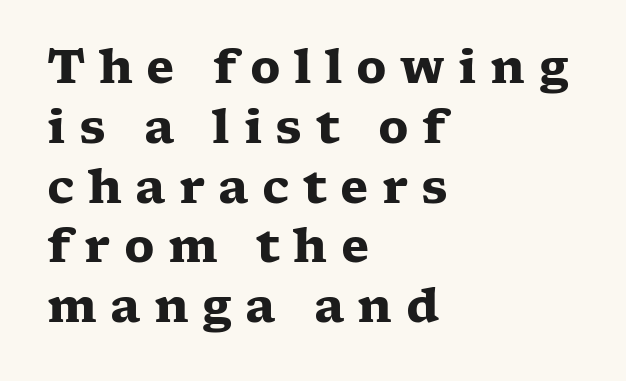
Q: Is the text bold? A: Yes.
Q: Is the text italic (slanted)? A: No, it is upright.
Q: Is the typeface a serif or a sans-serif typeface? A: Serif.
Q: Is the text underlined? A: No.
Q: How is the paragraph aligned? A: Left-aligned.
Q: Is the spacing between letters normal or unusually wide? A: Unusually wide.
Q: Is the spacing between lines tight, normal or loose? A: Normal.
Q: Width (condensed, normal, or wide)? A: Wide.
Q: Stroke contrast? A: Low.
Q: x-height? A: Medium.
Q: Monospaced? A: No.
